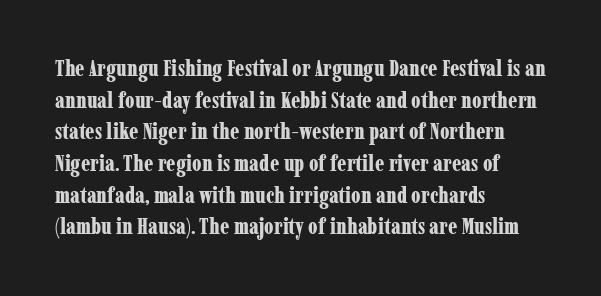
Beneath every word, the page is bare. Successive baselines arrive at the customary interval. It's the straight-up-and-down kind of type. Which margin do the lines hug? The left one — the right edge is uneven. Thick stems and heavy bowls — unmistakably bold.
